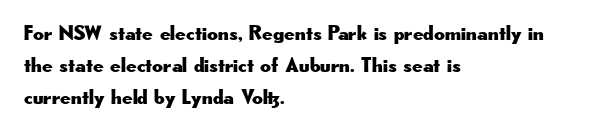
The image shows 21 px text type, upright; set left-aligned, normal line spacing (1.52x), normal letter spacing, not underlined.
